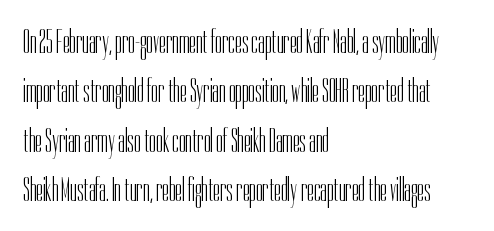
The image shows 34 px light, condensed sans-serif type, upright; set left-aligned, normal line spacing (1.45x), normal letter spacing, not underlined; low stroke contrast and a medium x-height.
